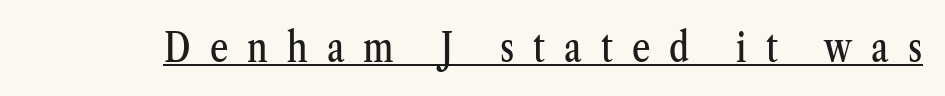
{"serif": "yes", "italic": "no", "width": "condensed", "stroke_contrast": "medium", "x_height": "medium", "monospaced": "no", "underline": "yes", "letter_spacing": "wide", "letter_spacing_em": 0.48, "glyph_px": 40}
